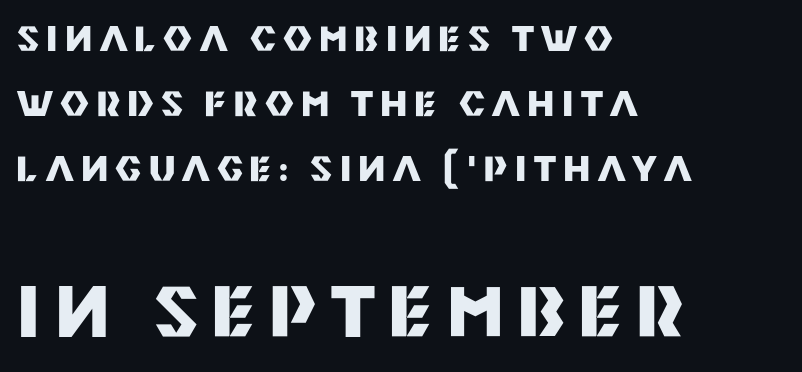
Q: Is the text bold? A: Yes.
Q: Is the text italic (slanted)? A: No, it is upright.
Q: Is the typeface a serif or a sans-serif typeface? A: Sans-serif.
Q: Is the text underlined? A: No.
Q: How is the paragraph aligned? A: Left-aligned.
Q: Is the spacing between letters normal or unusually wide? A: Unusually wide.
Q: Which block of text is set in a larger size, the first (top) or the second (bottom)? A: The second (bottom) one.
Q: Width (condensed, normal, or wide)? A: Normal.
Q: Stroke contrast? A: Medium.
Q: x-height? A: Large.
Q: Monospaced? A: No.
